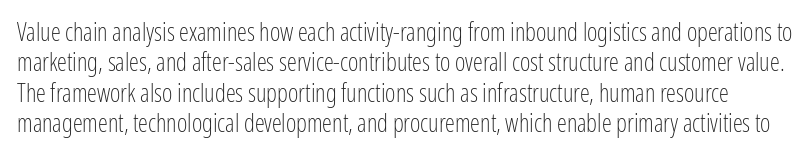
The image shows 25 px text type, upright; set line spacing 1.22x, normal letter spacing, not underlined.
